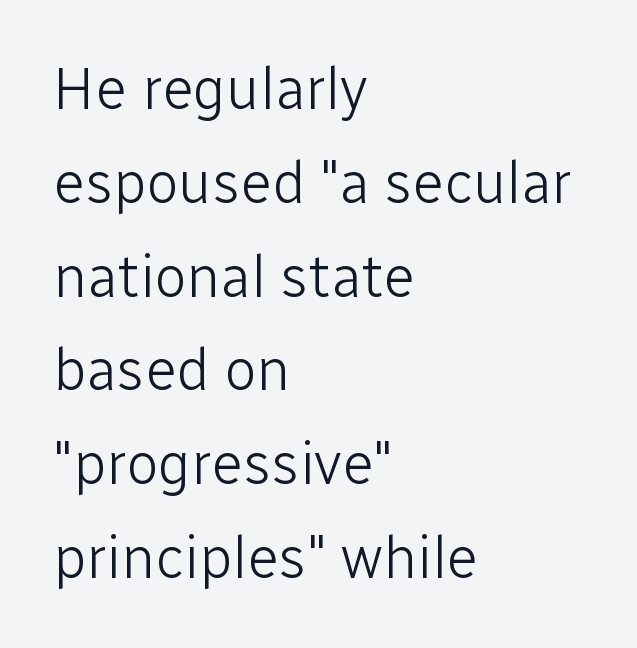
Q: Is the text bold? A: No.
Q: Is the text italic (slanted)? A: No, it is upright.
Q: Is the typeface a serif or a sans-serif typeface? A: Sans-serif.
Q: Is the text underlined? A: No.
Q: How is the paragraph aligned? A: Left-aligned.
Q: Is the spacing between letters normal or unusually wide? A: Normal.
Q: Is the spacing between lines tight, normal or loose? A: Normal.
Q: Width (condensed, normal, or wide)? A: Normal.
Q: Stroke contrast? A: Low.
Q: x-height? A: Medium.
Q: Monospaced? A: No.
